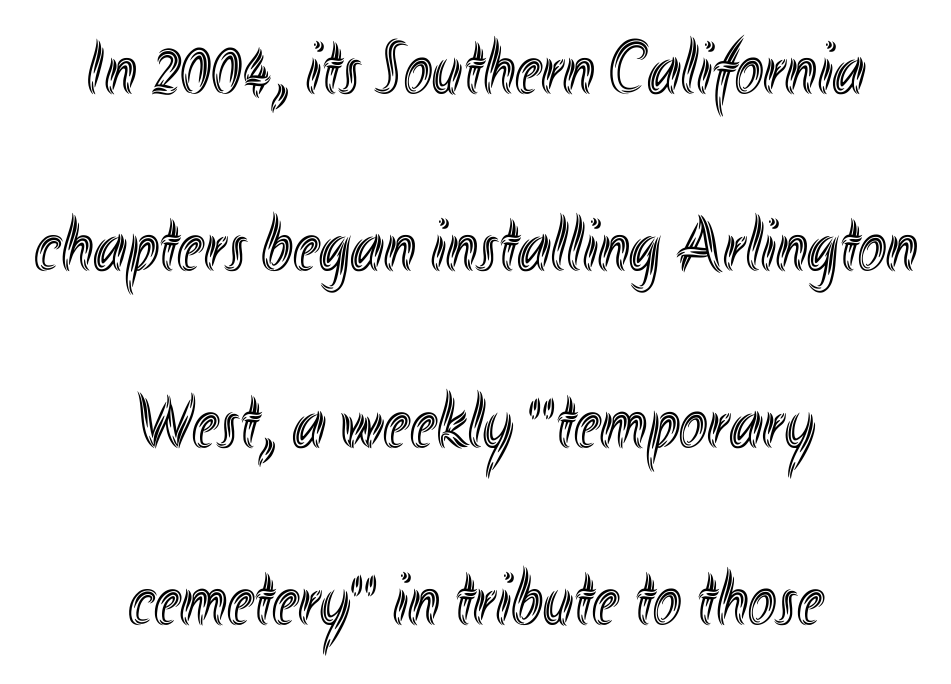
{"width": "condensed", "x_height": "small", "monospaced": "no", "underline": "no", "align": "center", "line_spacing": "loose", "line_spacing_ratio": 2.33, "letter_spacing": "normal", "letter_spacing_em": 0.0, "glyph_px": 76}
